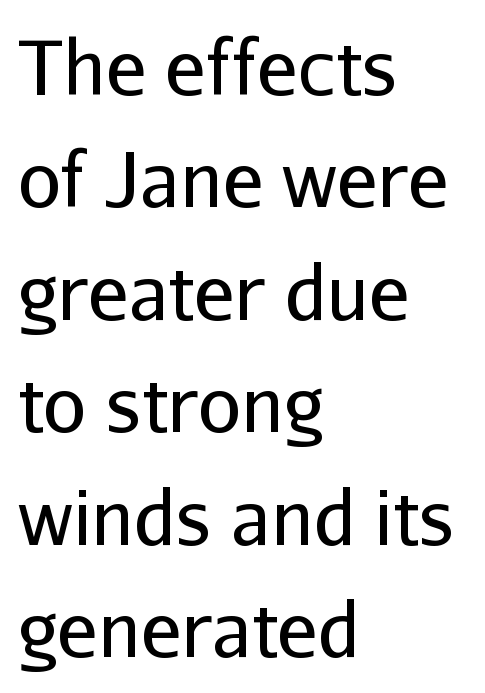
This sample is left-justified, so line endings fall wherever the words run out. Ascenders rise straight up at ninety degrees. This is not heavy type; no bold has been used. This sample uses plain, unmodified letter spacing. Proportional: the letters do not fall into vertical columns.
